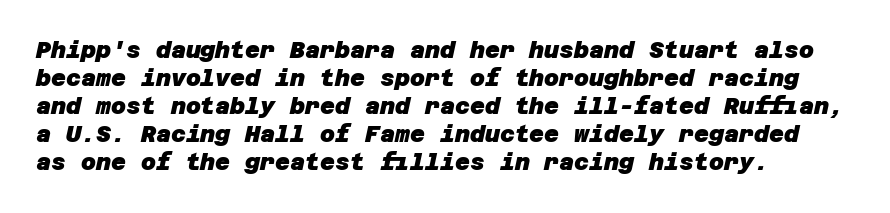
Q: Is the text bold? A: Yes.
Q: Is the text underlined? A: No.
Q: How is the paragraph aligned? A: Left-aligned.
Q: Is the spacing between letters normal or unusually wide? A: Normal.
